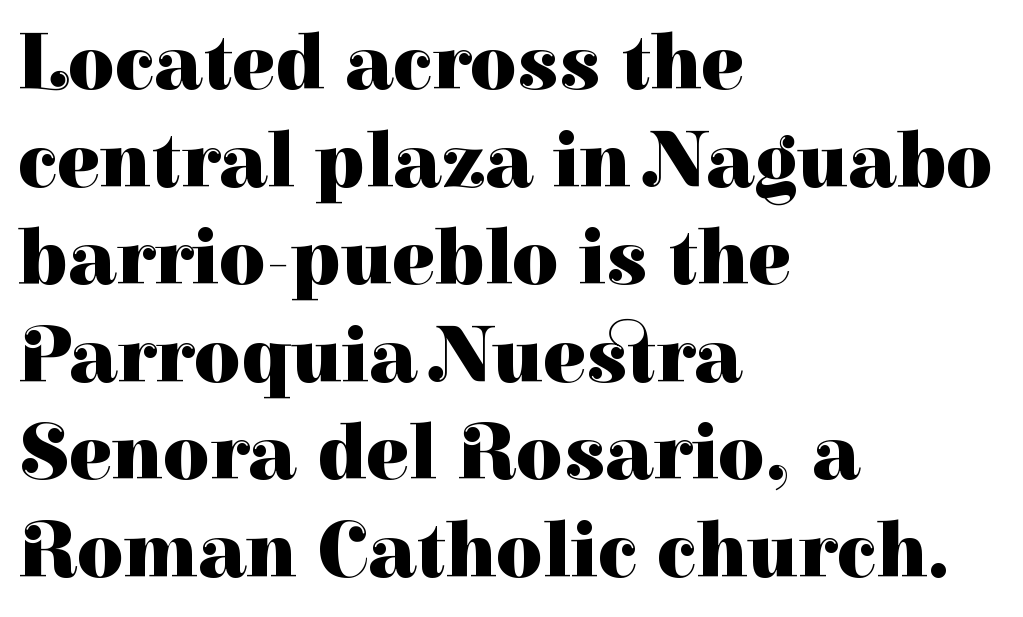
{"serif": "yes", "italic": "no", "bold": "yes", "weight": "heavy", "width": "normal", "stroke_contrast": "high", "x_height": "medium", "monospaced": "no", "underline": "no", "align": "left", "line_spacing_ratio": 1.22, "letter_spacing": "normal", "letter_spacing_em": 0.0, "glyph_px": 80}
